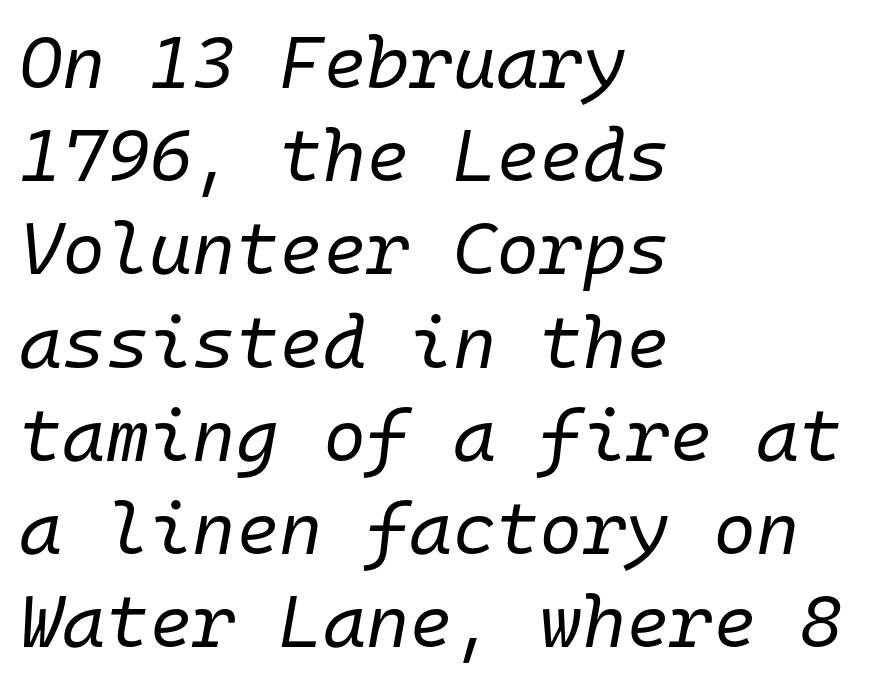
{"italic": "yes", "lean": "right", "slant_degrees": 10, "bold": "no", "weight": "regular", "width": "normal", "stroke_contrast": "low", "x_height": "medium", "monospaced": "yes", "underline": "no", "align": "left", "line_spacing": "normal", "line_spacing_ratio": 1.26, "letter_spacing": "normal", "letter_spacing_em": 0.0, "glyph_px": 74}
